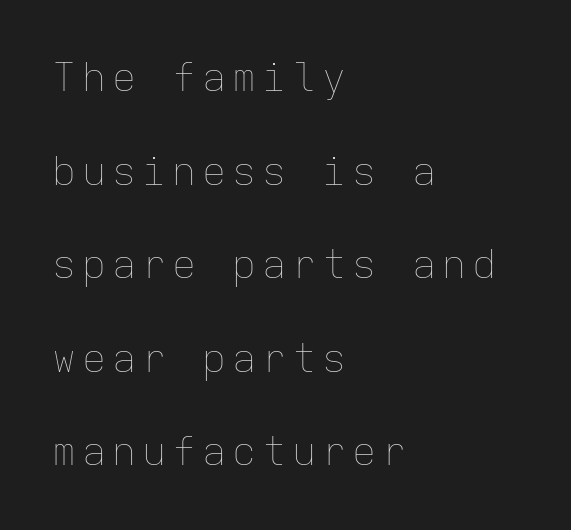
Q: Is the text bold? A: No.
Q: Is the text italic (slanted)? A: No, it is upright.
Q: Is the text underlined? A: No.
Q: How is the paragraph aligned? A: Left-aligned.
Q: Is the spacing between lines tight, normal or loose? A: Loose.
Q: Width (condensed, normal, or wide)? A: Normal.
Q: Stroke contrast? A: Low.
Q: x-height? A: Medium.
Q: Monospaced? A: Yes.
